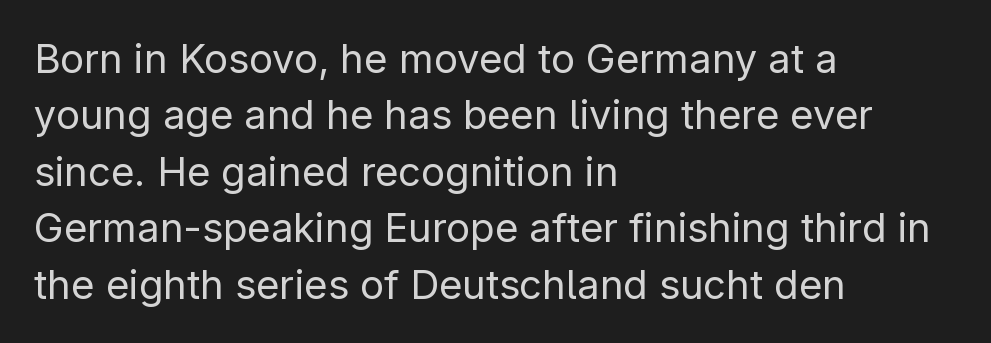
{"serif": "no", "italic": "no", "bold": "no", "weight": "regular", "width": "normal", "stroke_contrast": "low", "x_height": "medium", "monospaced": "no", "underline": "no", "align": "left", "line_spacing": "normal", "line_spacing_ratio": 1.41, "letter_spacing": "normal", "letter_spacing_em": 0.0, "glyph_px": 40}
